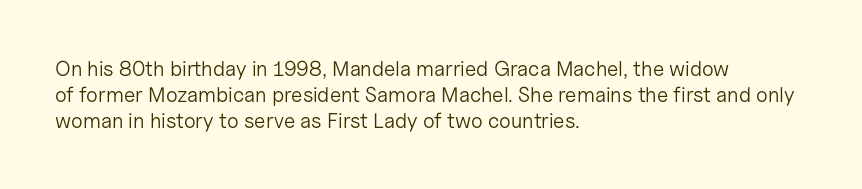
{"italic": "no", "bold": "no", "underline": "no", "align": "left", "line_spacing": "normal", "line_spacing_ratio": 1.25, "letter_spacing": "normal", "letter_spacing_em": 0.0, "glyph_px": 21}
